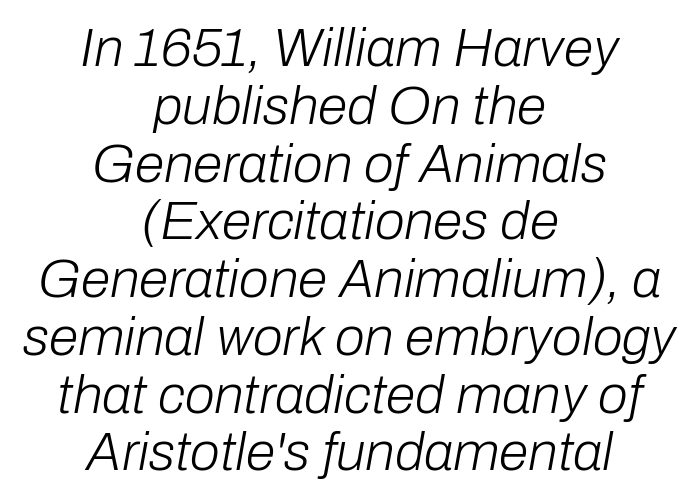
Q: Is the text bold? A: No.
Q: Is the text italic (slanted)? A: Yes, it leans right by about 10 degrees.
Q: Is the text underlined? A: No.
Q: How is the paragraph aligned? A: Centered.
Q: Is the spacing between letters normal or unusually wide? A: Normal.
Q: Is the spacing between lines tight, normal or loose? A: Tight.
Q: Width (condensed, normal, or wide)? A: Normal.
Q: Stroke contrast? A: Low.
Q: x-height? A: Medium.
Q: Monospaced? A: No.
